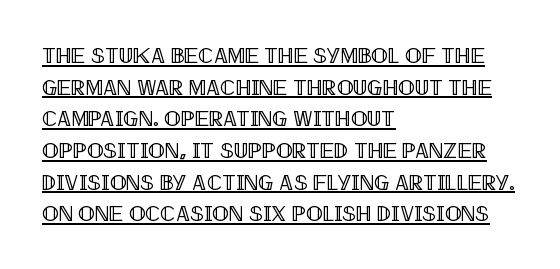
The image shows 22 px text type, upright; set left-aligned, normal line spacing (1.44x), normal letter spacing, underlined.
